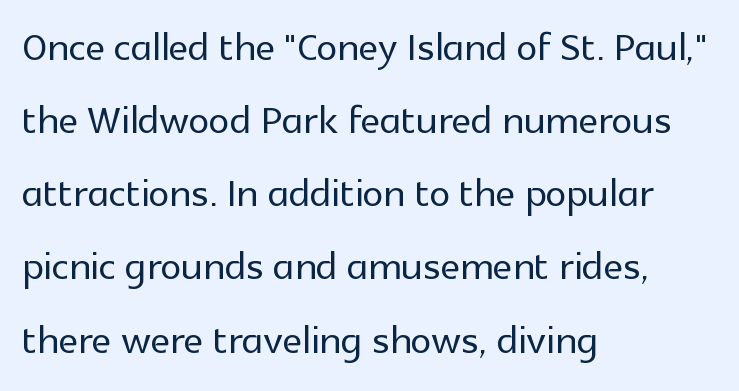
{"serif": "no", "italic": "no", "width": "normal", "x_height": "medium", "monospaced": "no", "underline": "no", "align": "left", "line_spacing": "normal", "line_spacing_ratio": 1.38, "letter_spacing": "normal", "letter_spacing_em": 0.0, "glyph_px": 53}
